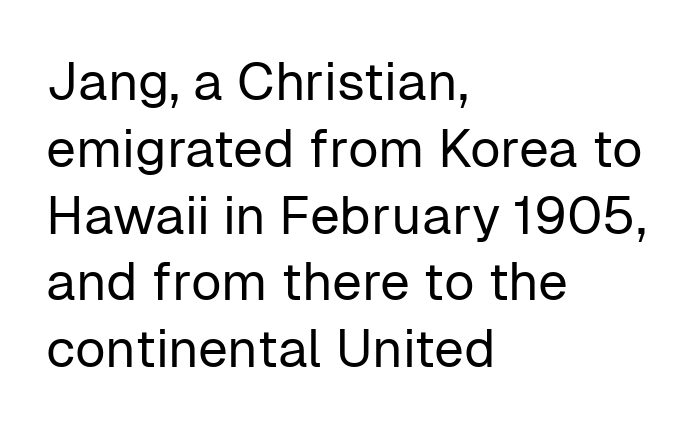
Casual observation: everything's shoved over to the left. Do the letters lean? They stand straight. The face used here is proportionally spaced, like ordinary book or web type. The type is set solid horizontally, with unmodified tracking.
